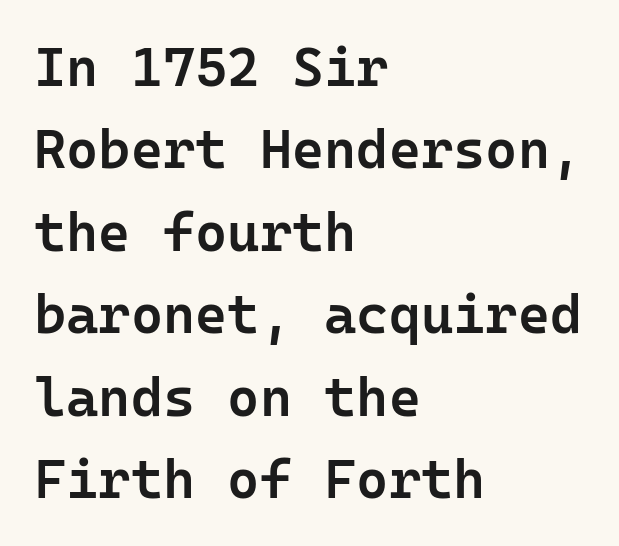
The image shows 55 px semibold sans-serif type, upright; set left-aligned, normal line spacing (1.5x), normal letter spacing, not underlined; low stroke contrast and a medium x-height.
